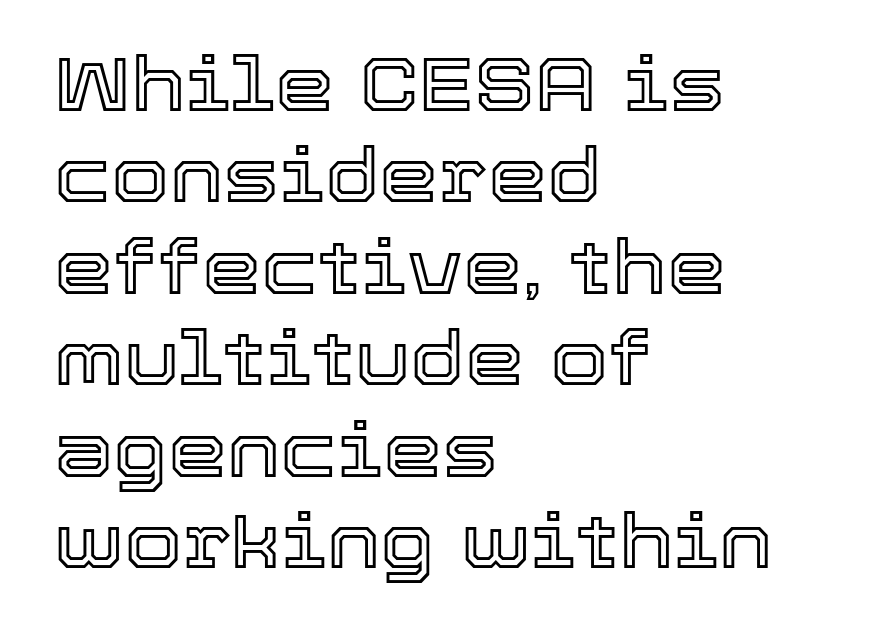
In terms of posture, this sample is upright. Look at the tracking — it's just the regular setting, nothing added. Has an underline been added? It has not. Is the block centered? No — it sits flush against the left margin. The letters advance in unequal steps, a hallmark of proportional type.
